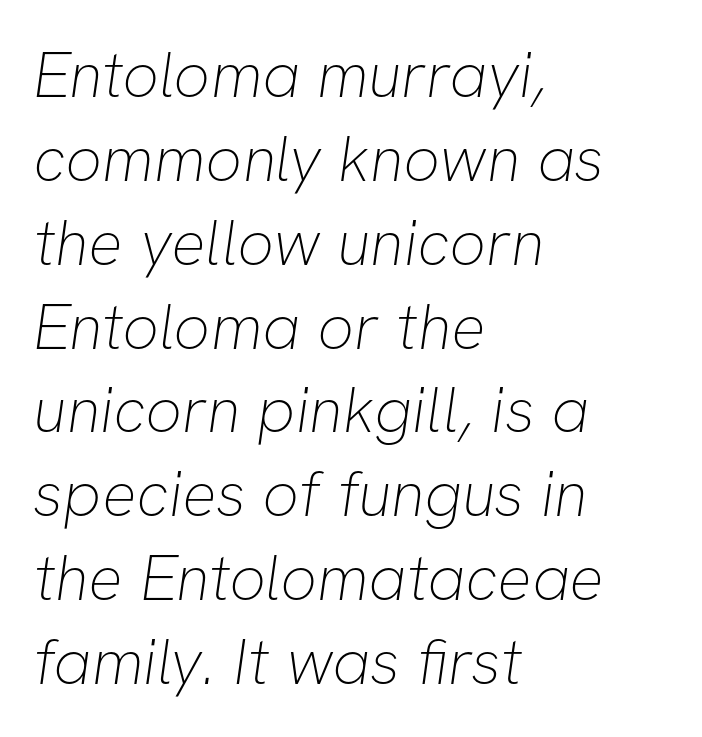
Lines of text with bare space underneath. Caption: multi-line text, flush left, ragged right. Spacing between characters is what you'd get straight out of the box. What kind of face is this? One without serifs — a sans. A typesetter would call this proportional, since set widths differ per character. The designer left line spacing at the default.
